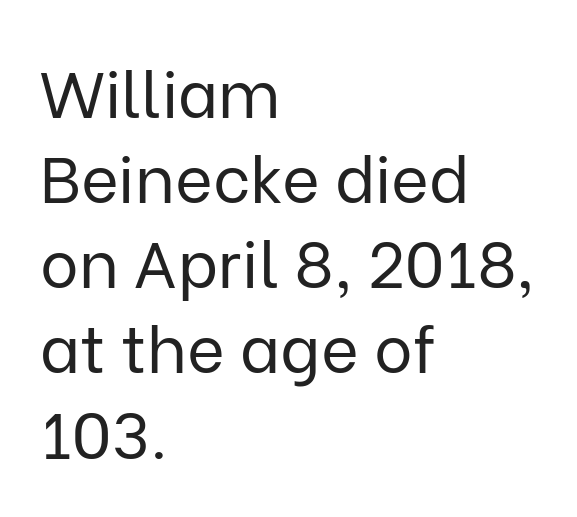
This is roman type, the default non-slanted kind. Just letters on the line, the space beneath them empty. Note: no serifs on the glyphs. Rows of type keep a routine distance in the vertical direction.
